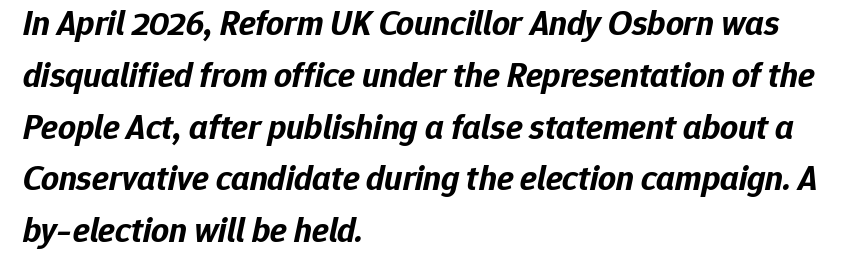
{"italic": "yes", "lean": "right", "slant_degrees": 12, "bold": "yes", "weight": "bold", "width": "normal", "stroke_contrast": "low", "x_height": "medium", "monospaced": "no", "underline": "no", "align": "left", "line_spacing": "normal", "line_spacing_ratio": 1.48, "letter_spacing": "normal", "letter_spacing_em": 0.0, "glyph_px": 35}
